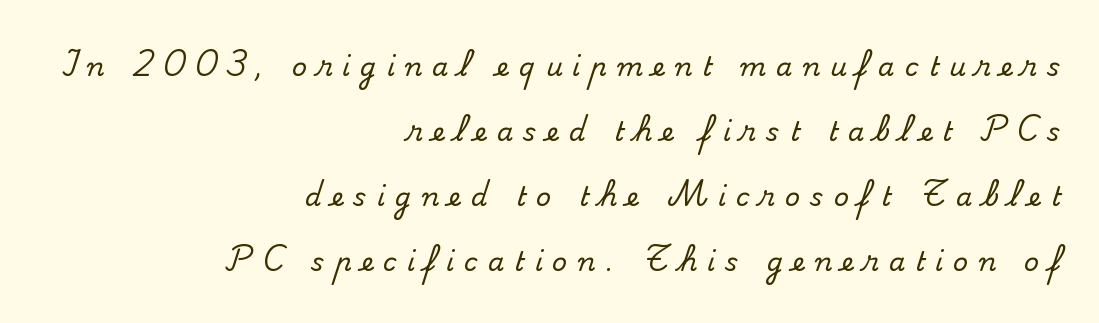
Q: Is the text italic (slanted)? A: Yes.
Q: Is the text underlined? A: No.
Q: How is the paragraph aligned? A: Right-aligned.
Q: Is the spacing between letters normal or unusually wide? A: Unusually wide.
Q: Is the spacing between lines tight, normal or loose? A: Loose.
